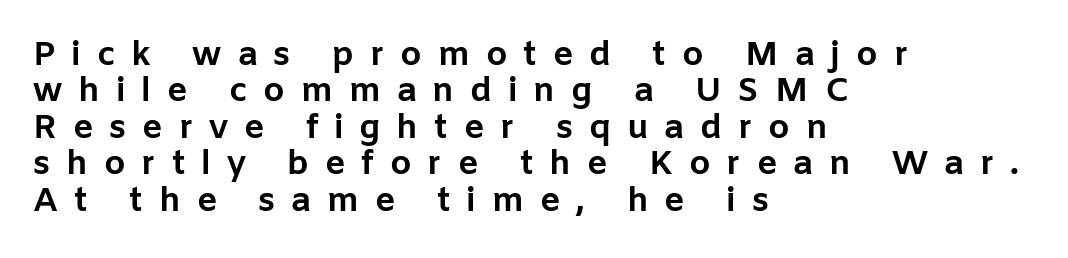
Q: Is the text bold? A: Yes.
Q: Is the text italic (slanted)? A: No, it is upright.
Q: Is the typeface a serif or a sans-serif typeface? A: Sans-serif.
Q: Is the text underlined? A: No.
Q: How is the paragraph aligned? A: Left-aligned.
Q: Is the spacing between letters normal or unusually wide? A: Unusually wide.
Q: Is the spacing between lines tight, normal or loose? A: Tight.
Q: Width (condensed, normal, or wide)? A: Normal.
Q: Stroke contrast? A: Low.
Q: x-height? A: Medium.
Q: Monospaced? A: No.
